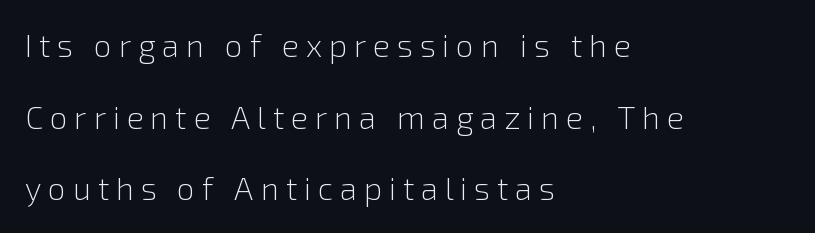
The image shows 32 px light sans-serif type, upright; set left-aligned, loose line spacing (2.24x), unusually wide letter spacing (+0.21 em), not underlined; low stroke contrast and a medium x-height.
